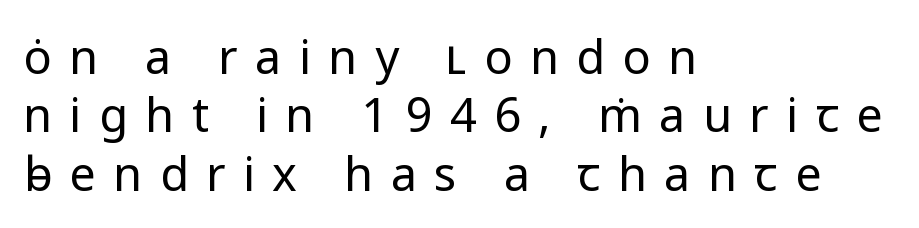
{"serif": "no", "italic": "no", "bold": "no", "weight": "regular", "width": "normal", "stroke_contrast": "low", "x_height": "medium", "monospaced": "no", "underline": "no", "align": "left", "line_spacing_ratio": 1.24, "letter_spacing": "wide", "letter_spacing_em": 0.37, "glyph_px": 47}
